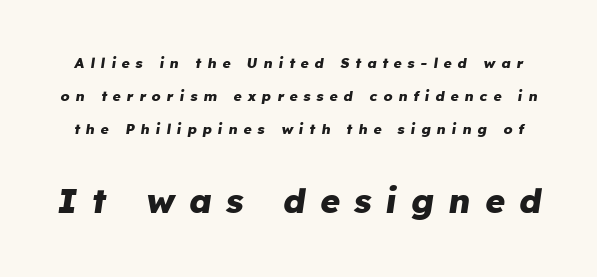
{"italic": "yes", "lean": "right", "slant_degrees": 8, "bold": "yes", "weight": "heavy", "width": "normal", "stroke_contrast": "low", "x_height": "medium", "monospaced": "no", "underline": "no", "line_spacing": "loose", "line_spacing_ratio": 2.34, "letter_spacing": "wide", "letter_spacing_em": 0.42, "larger_block": "second", "size_ratio": 2.43, "glyph_px": 34}
